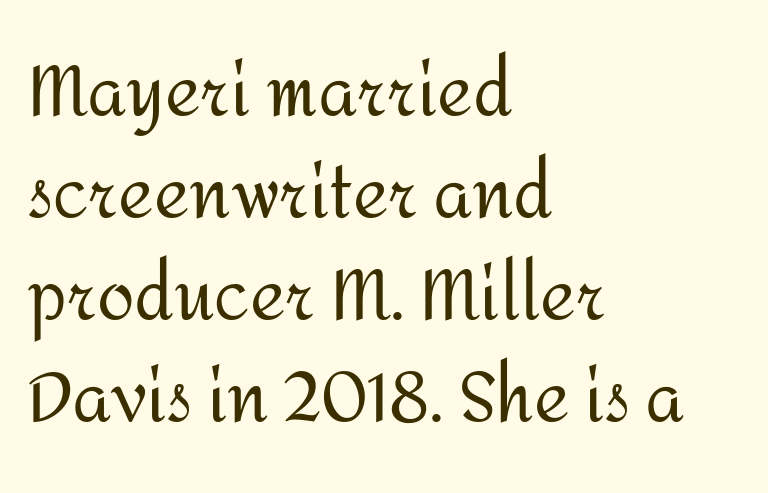
{"serif": "no", "italic": "no", "bold": "no", "weight": "regular", "width": "normal", "stroke_contrast": "medium", "x_height": "medium", "monospaced": "no", "underline": "no", "align": "left", "line_spacing": "normal", "line_spacing_ratio": 1.5, "letter_spacing": "normal", "letter_spacing_em": 0.0, "glyph_px": 68}
